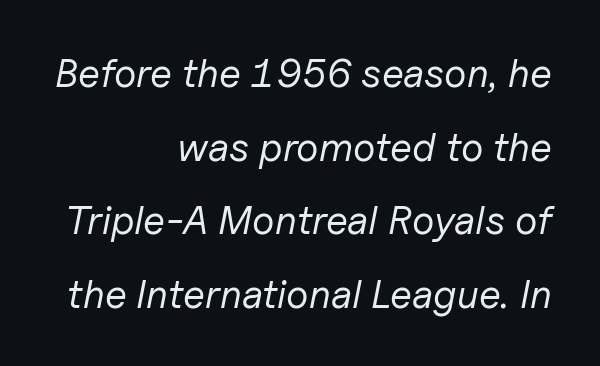
Q: Is the text bold? A: No.
Q: Is the text italic (slanted)? A: Yes, it leans right by about 11 degrees.
Q: Is the text underlined? A: No.
Q: How is the paragraph aligned? A: Right-aligned.
Q: Is the spacing between letters normal or unusually wide? A: Normal.
Q: Width (condensed, normal, or wide)? A: Normal.
Q: Stroke contrast? A: Low.
Q: x-height? A: Medium.
Q: Monospaced? A: No.
